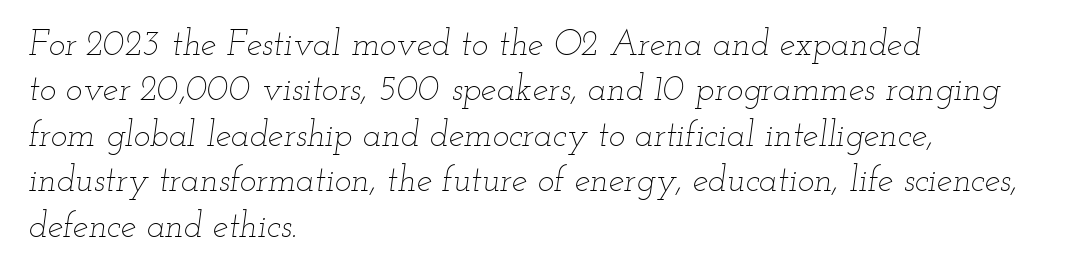
Q: Is the text bold? A: No.
Q: Is the text italic (slanted)? A: Yes, it leans right by about 12 degrees.
Q: Is the text underlined? A: No.
Q: How is the paragraph aligned? A: Left-aligned.
Q: Is the spacing between letters normal or unusually wide? A: Normal.
Q: Is the spacing between lines tight, normal or loose? A: Normal.
Q: Width (condensed, normal, or wide)? A: Wide.
Q: Stroke contrast? A: Low.
Q: x-height? A: Small.
Q: Monospaced? A: No.
